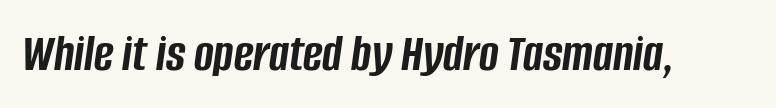
The image shows 53 px semibold, condensed type, italic (leaning right); set normal letter spacing, not underlined; low stroke contrast and a large x-height.
